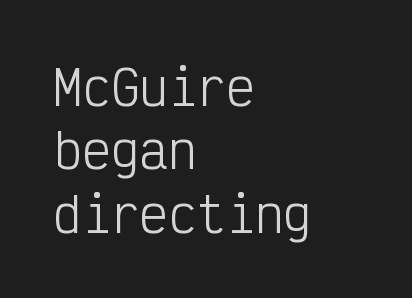
A quiet, ordinary-to-light weight characterises the typeface. Every stem runs plumb, perpendicular to the baseline. The space beneath each line is pristine and unruled. Think of a typewriter: that constant character pitch is what you see here.
